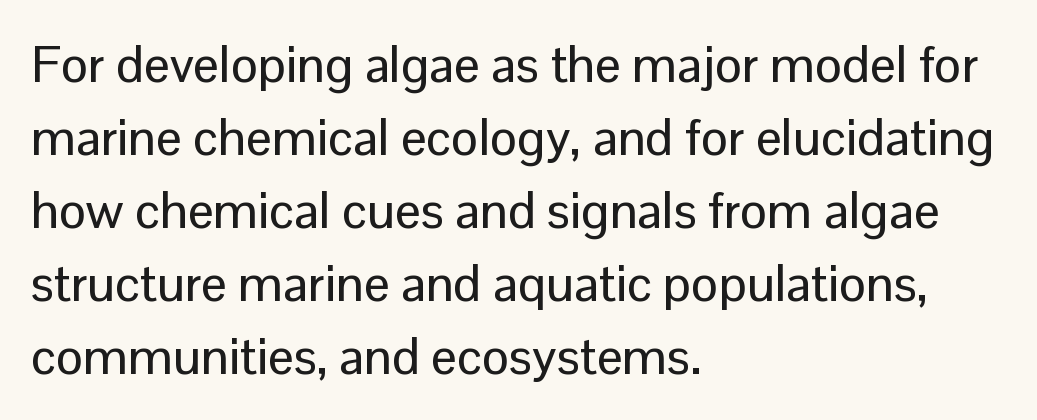
{"serif": "no", "italic": "no", "width": "normal", "stroke_contrast": "low", "x_height": "medium", "monospaced": "no", "underline": "no", "align": "left", "line_spacing": "normal", "line_spacing_ratio": 1.43, "letter_spacing": "normal", "letter_spacing_em": 0.0, "glyph_px": 51}
